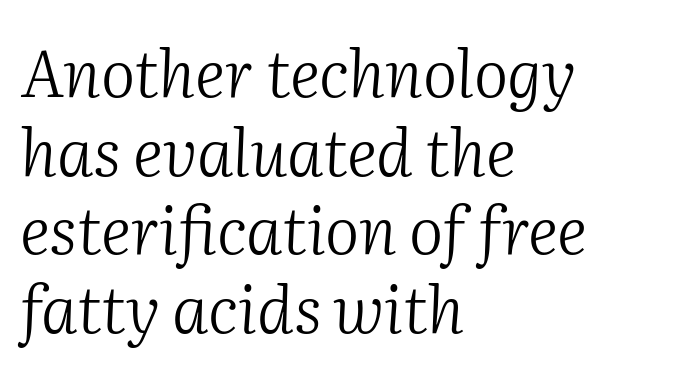
The image shows 65 px light serif type, italic (leaning right); set left-aligned, line spacing 1.21x, normal letter spacing, not underlined; medium stroke contrast and a medium x-height.
